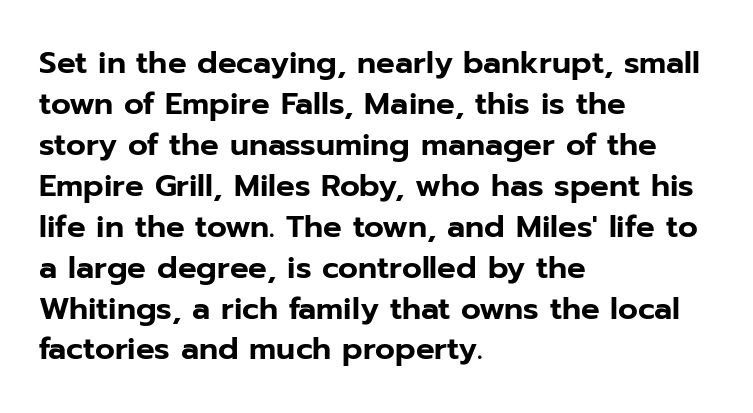
{"serif": "no", "italic": "no", "width": "normal", "stroke_contrast": "low", "x_height": "medium", "monospaced": "no", "underline": "no", "align": "left", "line_spacing": "normal", "line_spacing_ratio": 1.32, "letter_spacing": "normal", "letter_spacing_em": 0.0, "glyph_px": 31}
